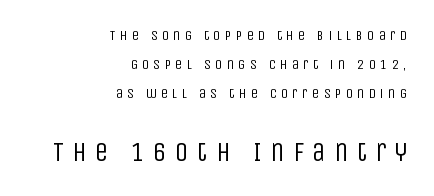
The image shows 27 px text type, upright; set right-aligned, loose line spacing (2.07x), unusually wide letter spacing (+0.31 em), not underlined; the second (bottom) block is 1.93x larger.
